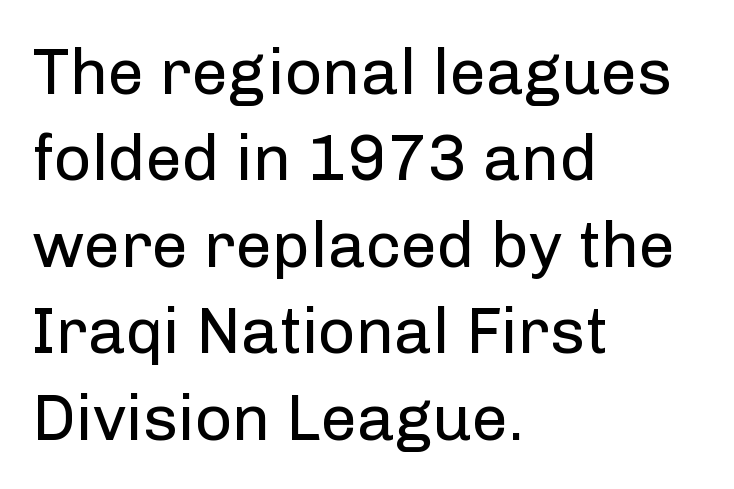
Weight class: somewhere from thin through regular. Tracking value appears to be zero — textbook default spacing. Caption: multi-line text, flush left, ragged right. Characters remain perfectly vertical along every line. Horizontal bands of white between lines are of average thickness.
